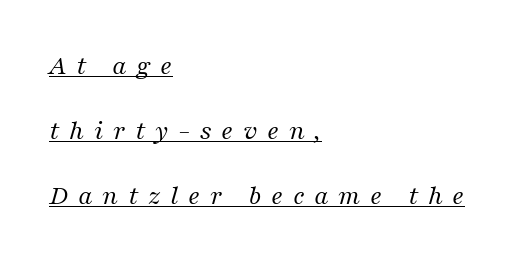
The image shows 28 px regular-weight serif type, italic (leaning right); set left-aligned, loose line spacing (2.32x), unusually wide letter spacing (+0.34 em), underlined; medium stroke contrast and a medium x-height.
